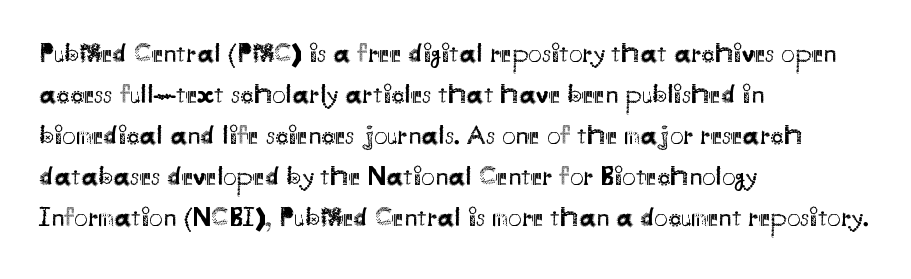
The image shows 27 px text type, upright; set left-aligned, normal line spacing (1.52x), normal letter spacing, not underlined.
